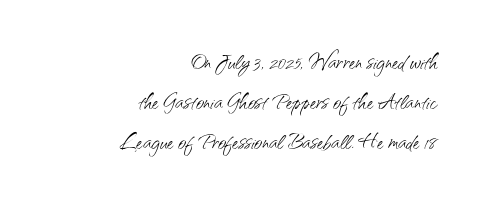
The weight would be labelled regular, book, light, or lighter still. Honestly, the letter spacing is just normal — you wouldn't notice it. The rendering anchors every line to the right-hand side. Successive baselines arrive at the customary interval.
